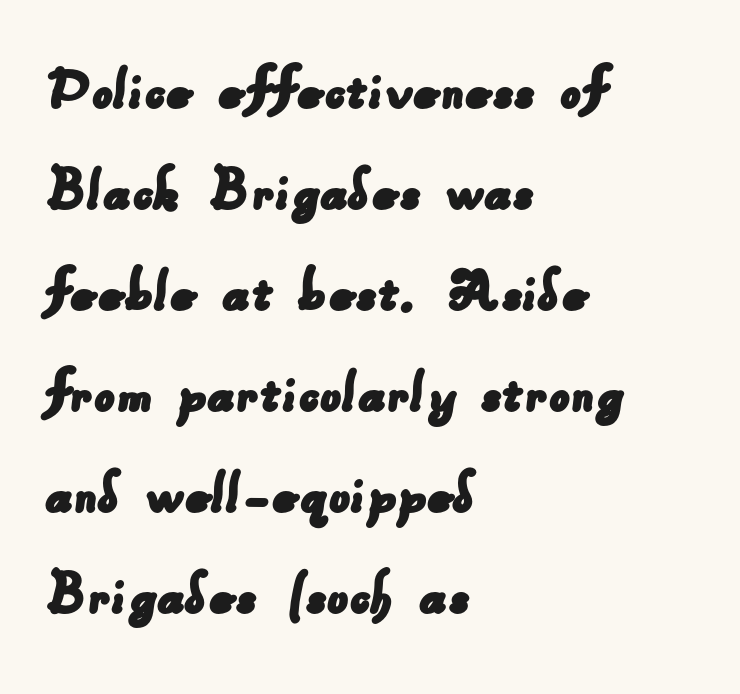
Q: Is the typeface a serif or a sans-serif typeface? A: Sans-serif.
Q: Is the text underlined? A: No.
Q: How is the paragraph aligned? A: Left-aligned.
Q: Is the spacing between letters normal or unusually wide? A: Normal.
Q: Is the spacing between lines tight, normal or loose? A: Normal.
Q: Width (condensed, normal, or wide)? A: Normal.
Q: Stroke contrast? A: Low.
Q: x-height? A: Small.
Q: Monospaced? A: No.
